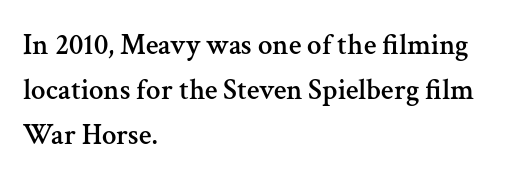
{"serif": "yes", "italic": "no", "width": "normal", "stroke_contrast": "medium", "x_height": "medium", "monospaced": "no", "underline": "no", "align": "left", "line_spacing": "normal", "line_spacing_ratio": 1.55, "letter_spacing": "normal", "letter_spacing_em": 0.0, "glyph_px": 29}
